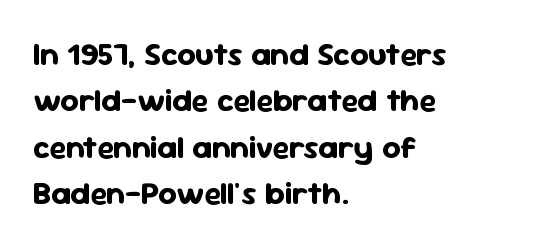
Q: Is the text bold? A: Yes.
Q: Is the text italic (slanted)? A: No, it is upright.
Q: Is the typeface a serif or a sans-serif typeface? A: Sans-serif.
Q: Is the text underlined? A: No.
Q: How is the paragraph aligned? A: Left-aligned.
Q: Is the spacing between letters normal or unusually wide? A: Normal.
Q: Is the spacing between lines tight, normal or loose? A: Normal.
Q: Width (condensed, normal, or wide)? A: Normal.
Q: Stroke contrast? A: Low.
Q: x-height? A: Medium.
Q: Monospaced? A: No.
